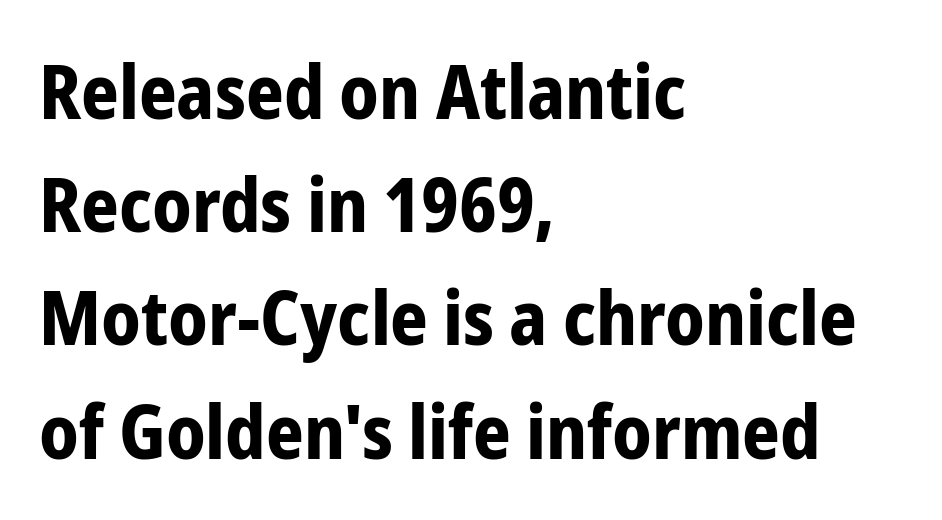
Q: Is the text bold? A: Yes.
Q: Is the text italic (slanted)? A: No, it is upright.
Q: Is the typeface a serif or a sans-serif typeface? A: Sans-serif.
Q: Is the text underlined? A: No.
Q: How is the paragraph aligned? A: Left-aligned.
Q: Is the spacing between letters normal or unusually wide? A: Normal.
Q: Is the spacing between lines tight, normal or loose? A: Normal.
Q: Width (condensed, normal, or wide)? A: Condensed.
Q: Stroke contrast? A: Low.
Q: x-height? A: Medium.
Q: Monospaced? A: No.
